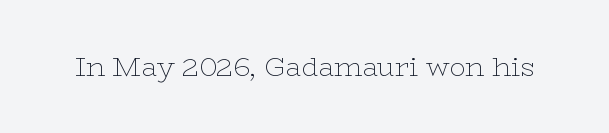
Q: Is the text bold? A: No.
Q: Is the text italic (slanted)? A: No, it is upright.
Q: Is the text underlined? A: No.
Q: Is the spacing between letters normal or unusually wide? A: Normal.
